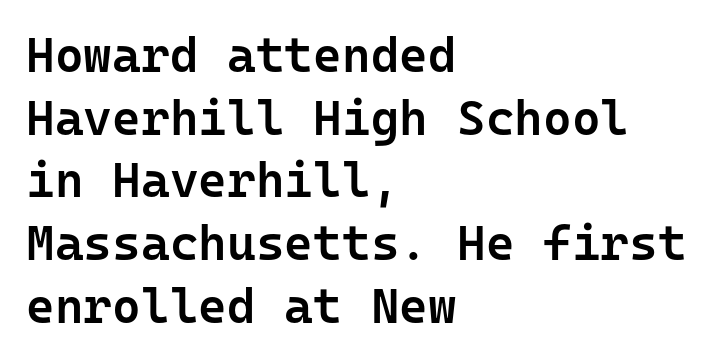
Q: Is the text bold? A: Semi-bold.
Q: Is the text italic (slanted)? A: No, it is upright.
Q: Is the typeface a serif or a sans-serif typeface? A: Sans-serif.
Q: Is the text underlined? A: No.
Q: How is the paragraph aligned? A: Left-aligned.
Q: Is the spacing between letters normal or unusually wide? A: Normal.
Q: Is the spacing between lines tight, normal or loose? A: Normal.
Q: Width (condensed, normal, or wide)? A: Normal.
Q: Stroke contrast? A: Low.
Q: x-height? A: Medium.
Q: Monospaced? A: Yes.
